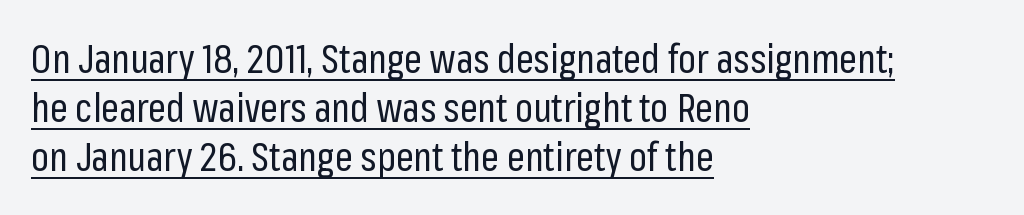
Q: Is the text bold? A: No.
Q: Is the text italic (slanted)? A: No, it is upright.
Q: Is the typeface a serif or a sans-serif typeface? A: Sans-serif.
Q: Is the text underlined? A: Yes.
Q: How is the paragraph aligned? A: Left-aligned.
Q: Is the spacing between letters normal or unusually wide? A: Normal.
Q: Is the spacing between lines tight, normal or loose? A: Normal.
Q: Width (condensed, normal, or wide)? A: Condensed.
Q: Stroke contrast? A: Low.
Q: x-height? A: Medium.
Q: Monospaced? A: No.
